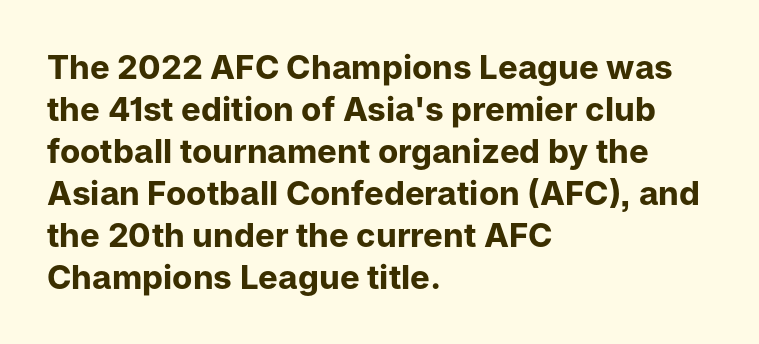
The image shows 33 px bold sans-serif type, upright; set left-aligned, normal line spacing (1.27x), normal letter spacing, not underlined; low stroke contrast and a medium x-height.
